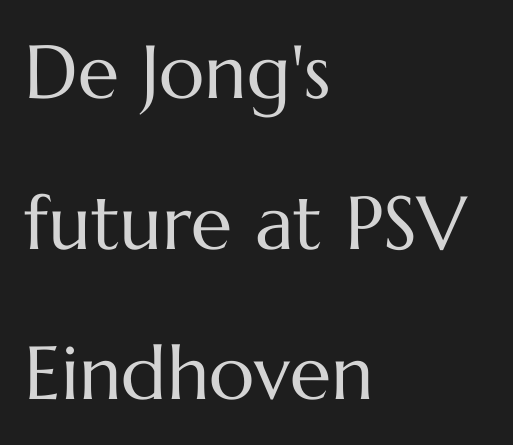
The passage shown is not bold in any degree. This block would shrink considerably if given ordinary leading; it's expanded now. The area under the type is left untouched. Alignment: flush left. A typesetter would call this zero additional tracking. Posture: upright roman.
